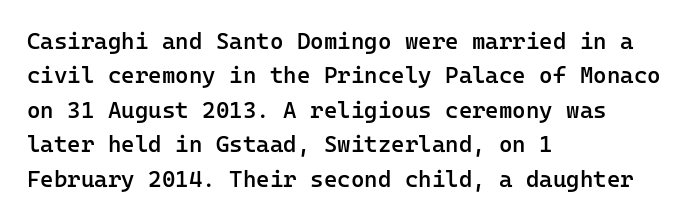
The image shows 23 px text type, upright; set left-aligned, normal line spacing (1.5x), normal letter spacing, not underlined.
